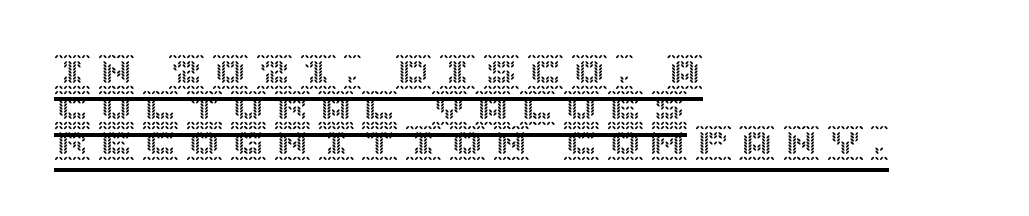
{"italic": "no", "width": "normal", "x_height": "large", "underline": "yes", "align": "left", "line_spacing": "tight", "line_spacing_ratio": 0.99, "letter_spacing": "wide", "letter_spacing_em": 0.22, "glyph_px": 36}
